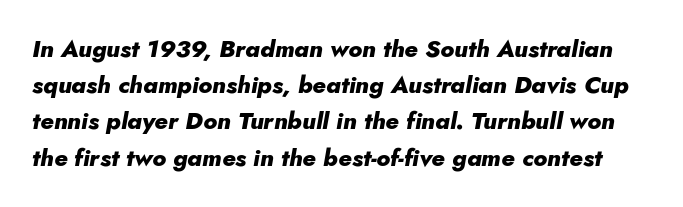
{"italic": "yes", "lean": "right", "slant_degrees": 10, "bold": "yes", "underline": "no", "line_spacing": "normal", "line_spacing_ratio": 1.51, "letter_spacing": "normal", "letter_spacing_em": 0.0, "glyph_px": 24}
